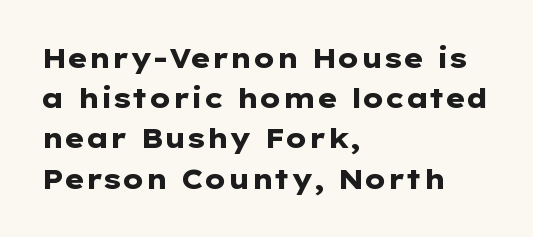
Q: Is the text bold? A: Yes.
Q: Is the text italic (slanted)? A: No, it is upright.
Q: Is the text underlined? A: No.
Q: How is the paragraph aligned? A: Left-aligned.
Q: Is the spacing between letters normal or unusually wide? A: Normal.
Q: Is the spacing between lines tight, normal or loose? A: Normal.
